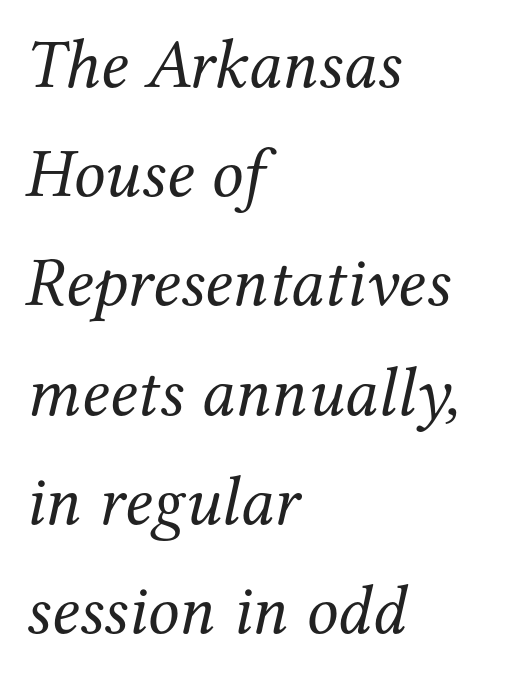
Little horizontal feet cap the strokes, marking this as serif type. The passage shown is typed in a proportional face where columns would drift. In terms of leading, this rendering sits right in the middle. The baseline area is clear. Nothing heavy about these letters — not bold at all.
